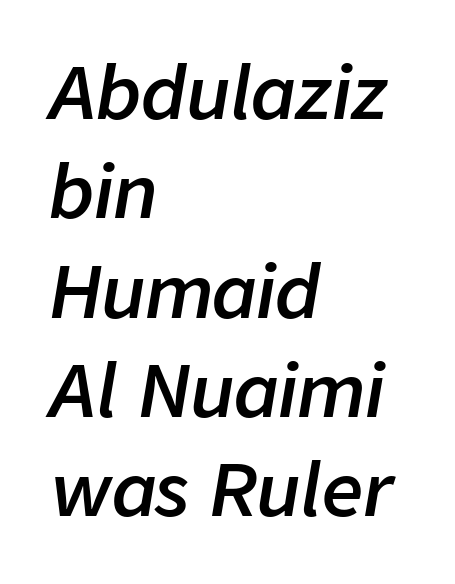
{"italic": "yes", "lean": "right", "slant_degrees": 9, "bold": "semi", "weight": "semibold", "width": "normal", "stroke_contrast": "low", "x_height": "medium", "monospaced": "no", "underline": "no", "align": "left", "line_spacing": "normal", "line_spacing_ratio": 1.38, "letter_spacing": "normal", "letter_spacing_em": 0.0, "glyph_px": 72}
